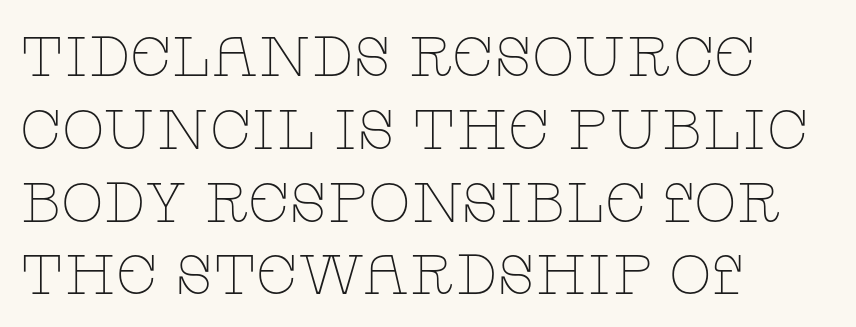
{"serif": "yes", "italic": "no", "bold": "no", "weight": "thin", "width": "wide", "stroke_contrast": "low", "x_height": "large", "monospaced": "no", "underline": "no", "align": "left", "line_spacing": "normal", "line_spacing_ratio": 1.3, "letter_spacing": "normal", "letter_spacing_em": 0.0, "glyph_px": 56}
